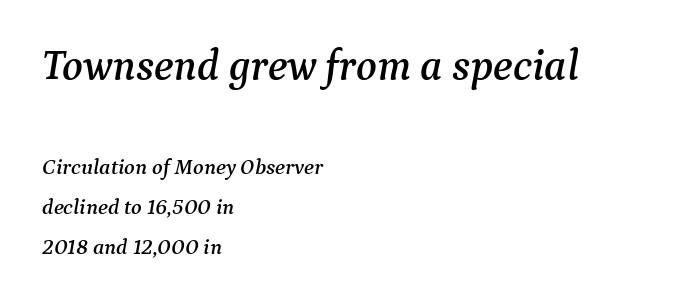
The image shows 43 px serif type, italic (leaning right); set left-aligned, line spacing 1.82x, normal letter spacing, not underlined; the first (top) block is 1.95x larger; medium stroke contrast and a medium x-height.
